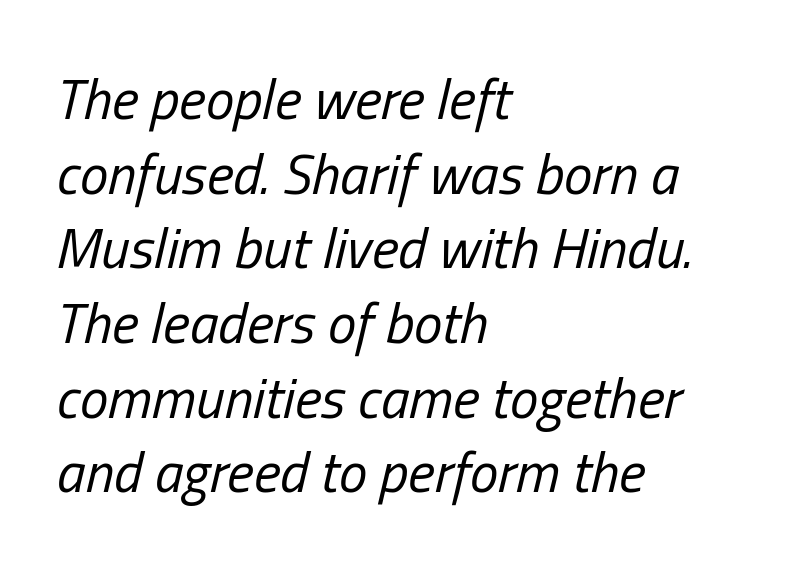
This sample has the flowing, uneven cadence of proportional lettering. Reading down the column, the eye jumps a familiar distance to each next line. Caption: standard tracking, unaltered. A bare baseline throughout the passage.
